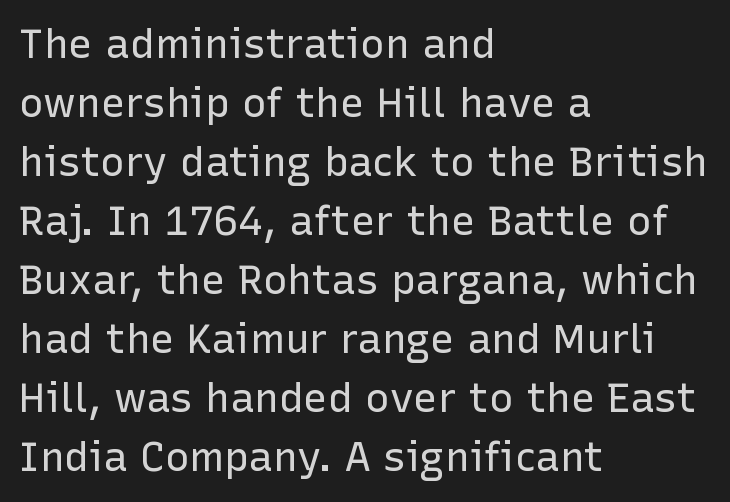
{"serif": "no", "italic": "no", "bold": "no", "weight": "regular", "width": "normal", "stroke_contrast": "low", "x_height": "medium", "monospaced": "no", "underline": "no", "align": "left", "line_spacing": "normal", "line_spacing_ratio": 1.44, "letter_spacing": "normal", "letter_spacing_em": 0.0, "glyph_px": 41}
